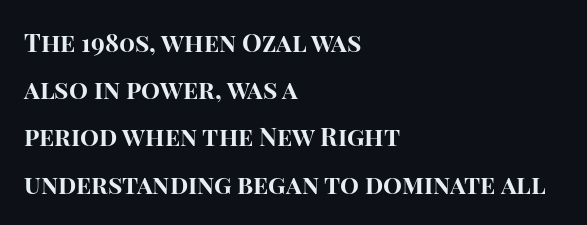
The image shows 25 px bold type, upright; set left-aligned, line spacing 1.89x, normal letter spacing, not underlined.
